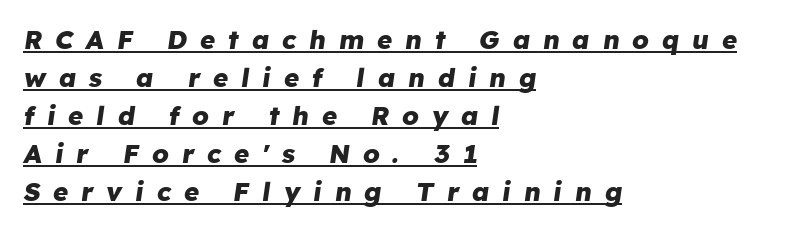
The tracking jumps out immediately: characters are airy and widely separated. Visually the block forms a straight wall on the left and a jagged coastline on the right. Bold? Absolutely — the strokes are thick and heavy. Emphasis-style slanted type is in use. You can see a thin bar hugging the bottom of the glyphs.
